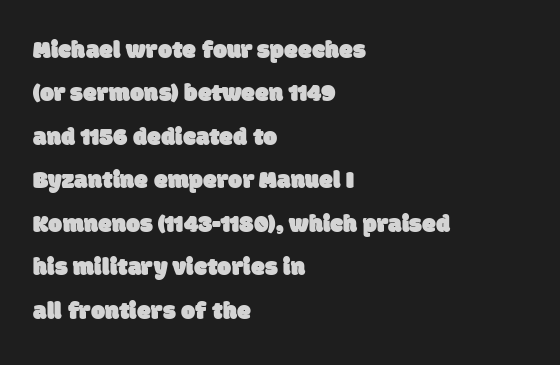
The image shows 25 px text type; set left-aligned, line spacing 1.74x, normal letter spacing, not underlined.
